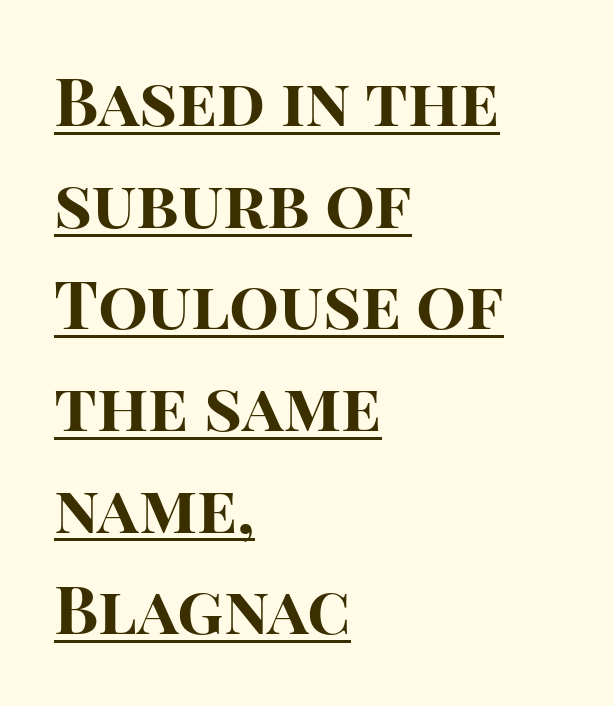
The image shows 66 px bold sans-serif type, upright; set left-aligned, normal line spacing (1.54x), normal letter spacing, underlined; high stroke contrast and a large x-height.
